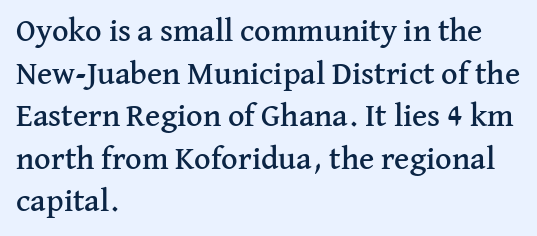
Q: Is the text italic (slanted)? A: No, it is upright.
Q: Is the typeface a serif or a sans-serif typeface? A: Serif.
Q: Is the text underlined? A: No.
Q: How is the paragraph aligned? A: Left-aligned.
Q: Is the spacing between letters normal or unusually wide? A: Normal.
Q: Is the spacing between lines tight, normal or loose? A: Normal.
Q: Width (condensed, normal, or wide)? A: Normal.
Q: Stroke contrast? A: Medium.
Q: x-height? A: Medium.
Q: Monospaced? A: No.
